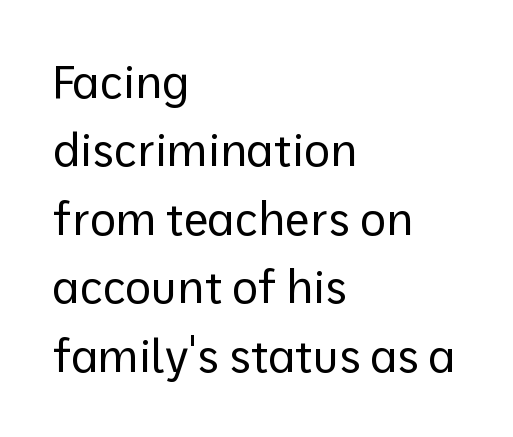
{"serif": "no", "italic": "no", "bold": "no", "weight": "regular", "width": "normal", "stroke_contrast": "low", "x_height": "medium", "monospaced": "no", "underline": "no", "align": "left", "line_spacing": "normal", "line_spacing_ratio": 1.52, "letter_spacing": "normal", "letter_spacing_em": 0.0, "glyph_px": 45}
